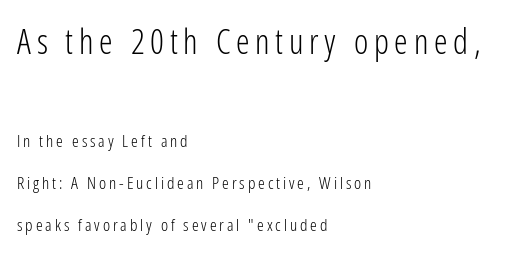
Q: Is the text bold? A: No.
Q: Is the text italic (slanted)? A: No, it is upright.
Q: Is the typeface a serif or a sans-serif typeface? A: Sans-serif.
Q: Is the text underlined? A: No.
Q: How is the paragraph aligned? A: Left-aligned.
Q: Is the spacing between lines tight, normal or loose? A: Loose.
Q: Which block of text is set in a larger size, the first (top) or the second (bottom)? A: The first (top) one.
Q: Width (condensed, normal, or wide)? A: Condensed.
Q: Stroke contrast? A: Low.
Q: x-height? A: Medium.
Q: Monospaced? A: No.
